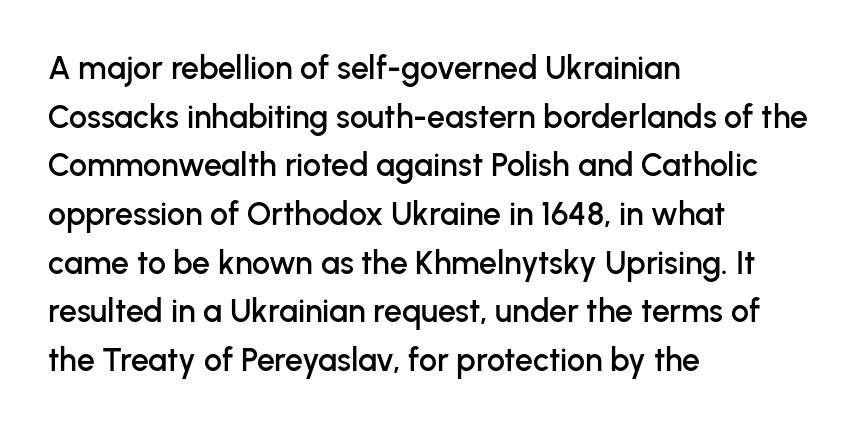
Q: Is the text italic (slanted)? A: No, it is upright.
Q: Is the typeface a serif or a sans-serif typeface? A: Sans-serif.
Q: Is the text underlined? A: No.
Q: How is the paragraph aligned? A: Left-aligned.
Q: Is the spacing between letters normal or unusually wide? A: Normal.
Q: Is the spacing between lines tight, normal or loose? A: Normal.
Q: Width (condensed, normal, or wide)? A: Normal.
Q: Stroke contrast? A: Low.
Q: x-height? A: Medium.
Q: Monospaced? A: No.
